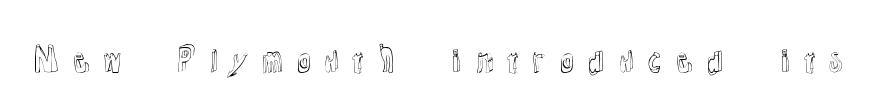
Q: Is the text italic (slanted)? A: No, it is upright.
Q: Is the text underlined? A: No.
Q: Is the spacing between letters normal or unusually wide? A: Unusually wide.
Q: Width (condensed, normal, or wide)? A: Normal.
Q: x-height? A: Medium.
Q: Monospaced? A: No.
